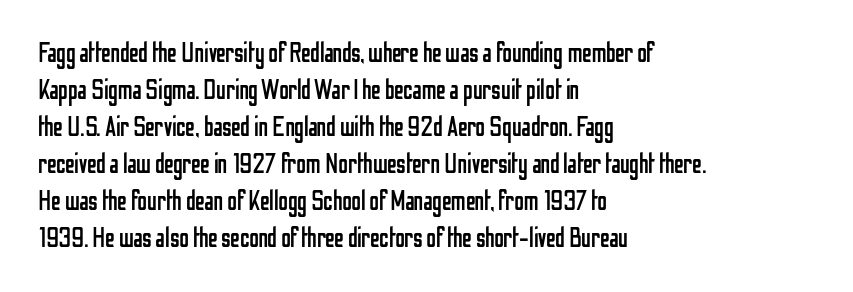
Q: Is the text bold? A: No.
Q: Is the text italic (slanted)? A: No, it is upright.
Q: Is the text underlined? A: No.
Q: How is the paragraph aligned? A: Left-aligned.
Q: Is the spacing between letters normal or unusually wide? A: Normal.
Q: Is the spacing between lines tight, normal or loose? A: Normal.
